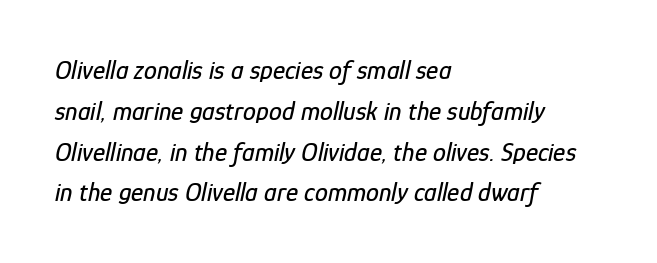
Students, note that the glyphs here touch the page at normal intervals. This rendering features lettering with no underline. Caption: multi-line text, flush left, ragged right. Evenly set lines give the paragraph a standard silhouette. The rendering applies a slant to the glyphs.
